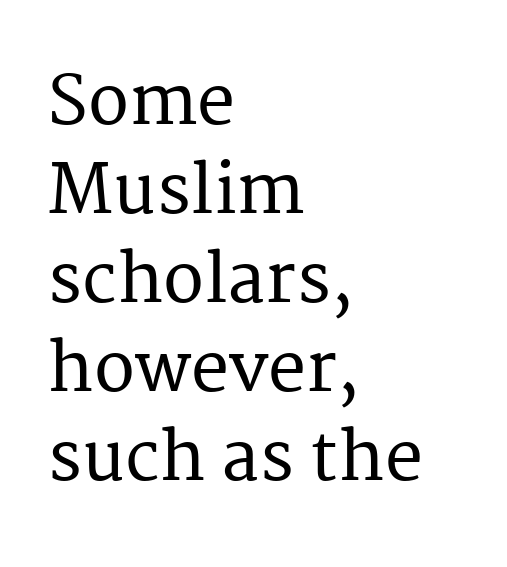
Q: Is the text italic (slanted)? A: No, it is upright.
Q: Is the typeface a serif or a sans-serif typeface? A: Serif.
Q: Is the text underlined? A: No.
Q: How is the paragraph aligned? A: Left-aligned.
Q: Is the spacing between letters normal or unusually wide? A: Normal.
Q: Is the spacing between lines tight, normal or loose? A: Normal.
Q: Width (condensed, normal, or wide)? A: Normal.
Q: Stroke contrast? A: Medium.
Q: x-height? A: Medium.
Q: Monospaced? A: No.
